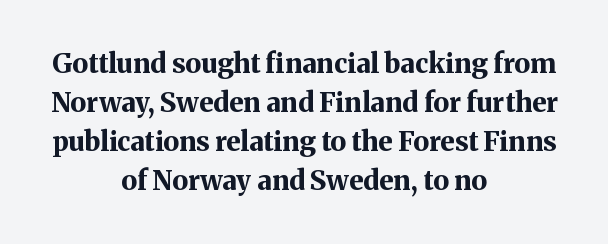
Q: Is the text bold? A: Yes.
Q: Is the text italic (slanted)? A: No, it is upright.
Q: Is the text underlined? A: No.
Q: How is the paragraph aligned? A: Centered.
Q: Is the spacing between letters normal or unusually wide? A: Normal.
Q: Is the spacing between lines tight, normal or loose? A: Normal.
